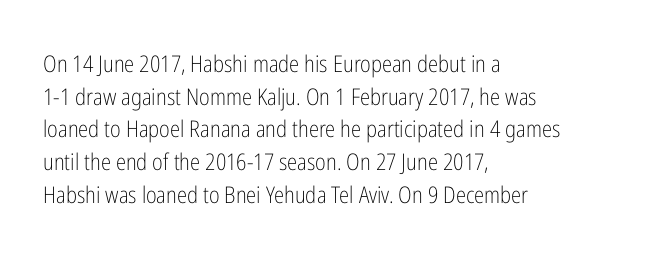
Q: Is the text bold? A: No.
Q: Is the text italic (slanted)? A: No, it is upright.
Q: Is the text underlined? A: No.
Q: How is the paragraph aligned? A: Left-aligned.
Q: Is the spacing between letters normal or unusually wide? A: Normal.
Q: Is the spacing between lines tight, normal or loose? A: Normal.
